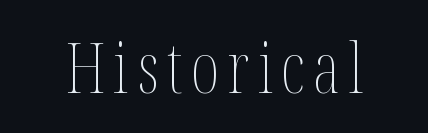
Q: Is the text bold? A: No.
Q: Is the text italic (slanted)? A: No, it is upright.
Q: Is the text underlined? A: No.
Q: Width (condensed, normal, or wide)? A: Condensed.
Q: Stroke contrast? A: Medium.
Q: x-height? A: Medium.
Q: Monospaced? A: No.
